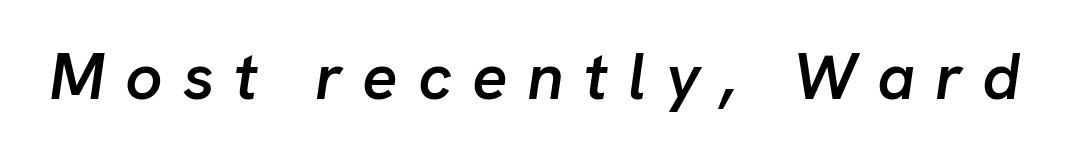
{"italic": "yes", "lean": "right", "slant_degrees": 8, "bold": "semi", "weight": "semibold", "width": "normal", "stroke_contrast": "low", "x_height": "medium", "monospaced": "no", "underline": "no", "letter_spacing": "wide", "letter_spacing_em": 0.3, "glyph_px": 66}
